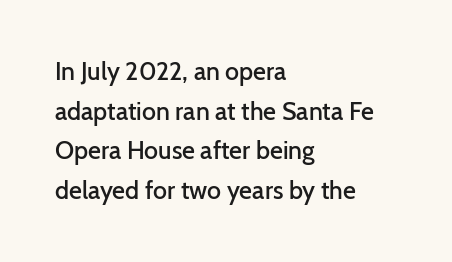
A bare baseline throughout the passage. Letter spacing: default. It's the straight-up-and-down kind of type. A somewhat darkened texture: the type is semibold rather than bold. Interline gaps are of average width in this sample. Compared with a centered layout, this one pins lines to the left instead.
